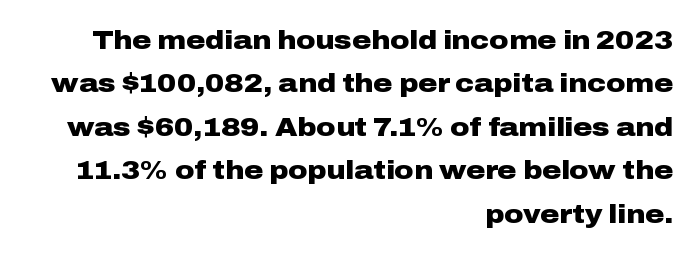
All the whitespace from short lines collects on the left. How are the letters spaced? Ordinarily, with no added tracking. This sample uses an upright cut, with every glyph sitting square on the baseline. Notice how descenders clear the ascenders below comfortably — that's standard leading. Look at the stroke-to-counter ratio: heavy, a bold. Words float on clear page, feet unadorned.
